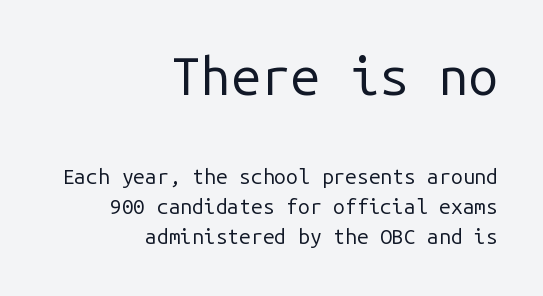
The image shows 53 px regular-weight sans-serif type, upright, monospaced; set right-aligned, normal line spacing (1.44x), normal letter spacing, not underlined; the first (top) block is 2.52x larger; low stroke contrast and a medium x-height.
